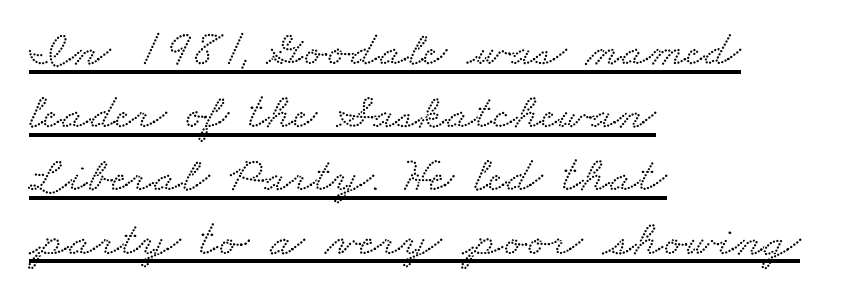
Q: Is the typeface a serif or a sans-serif typeface? A: Serif.
Q: Is the text underlined? A: Yes.
Q: How is the paragraph aligned? A: Left-aligned.
Q: Is the spacing between letters normal or unusually wide? A: Normal.
Q: Width (condensed, normal, or wide)? A: Wide.
Q: Stroke contrast? A: Low.
Q: x-height? A: Small.
Q: Monospaced? A: No.
